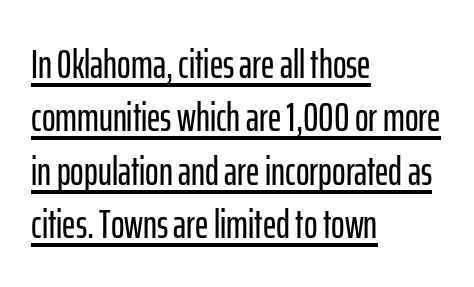
Here the glyphs are tracked normally, forming tight word shapes. Leading matches the norm, producing a regular column. Each letter keeps its own natural width here, so spacing adapts to shape. Students, observe the line beneath the letters — that is underlining.
